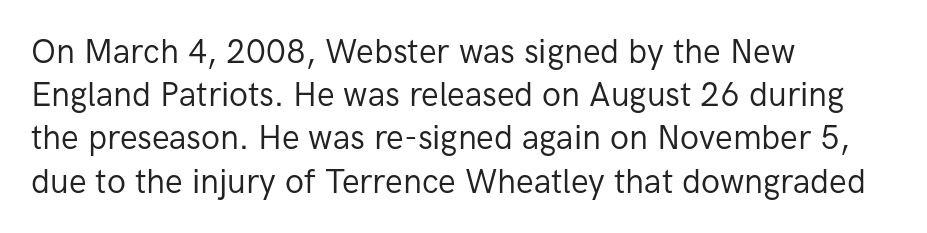
The letters sit at their default tracking, neither squeezed nor spread. Notice how the stems are strictly vertical — no italics here. The lines sit at an ordinary, default distance from one another. Is this a fixed-width face? No — the glyphs have proportional, varying widths.
